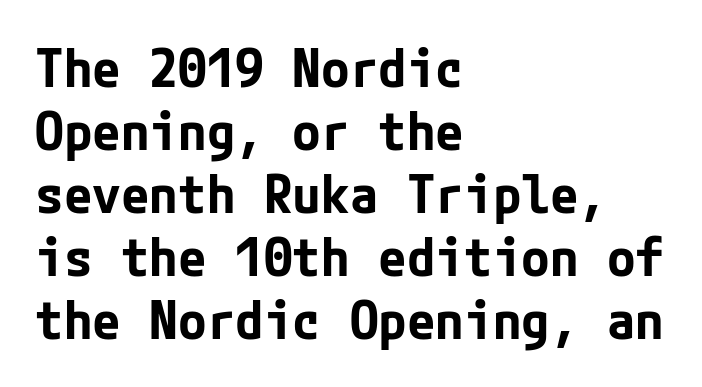
The image shows 52 px bold sans-serif type, upright; set left-aligned, line spacing 1.21x, normal letter spacing, not underlined; low stroke contrast and a medium x-height.
